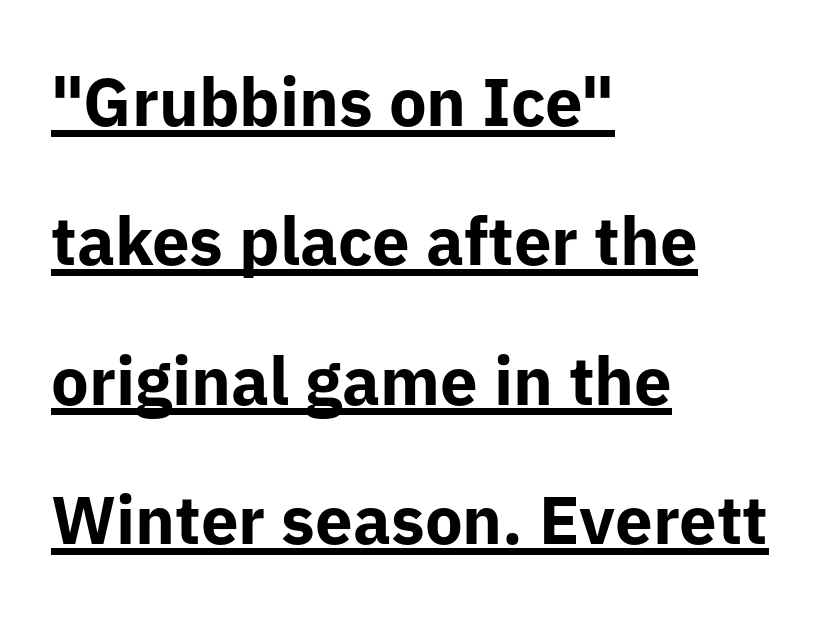
The image shows 67 px bold sans-serif type, upright; set left-aligned, loose line spacing (2.08x), normal letter spacing, underlined; low stroke contrast and a medium x-height.
